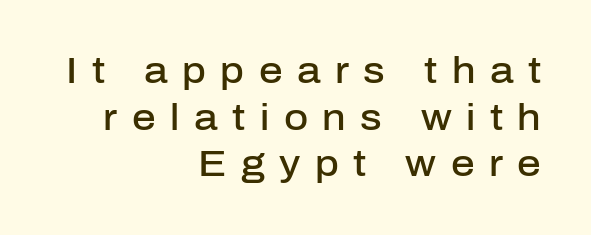
{"serif": "no", "italic": "no", "bold": "semi", "weight": "semibold", "width": "normal", "stroke_contrast": "low", "x_height": "medium", "monospaced": "no", "underline": "no", "align": "right", "line_spacing": "normal", "line_spacing_ratio": 1.26, "letter_spacing": "wide", "letter_spacing_em": 0.39, "glyph_px": 37}
